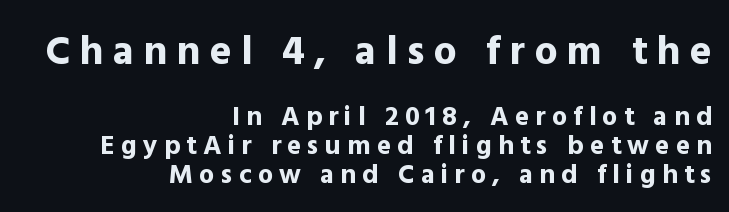
The image shows 41 px bold sans-serif type, upright; set right-aligned, tight line spacing (1.08x), unusually wide letter spacing (+0.23 em), not underlined; the first (top) block is 1.52x larger; a medium x-height.
